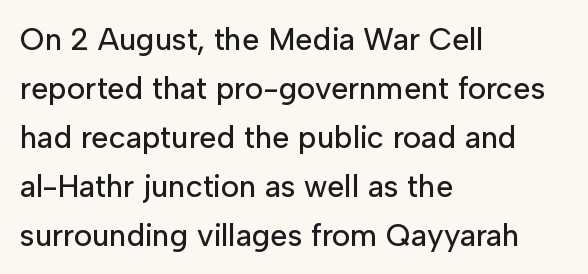
The image shows 31 px sans-serif type, upright; set left-aligned, normal line spacing (1.58x), normal letter spacing, not underlined; low stroke contrast and a medium x-height.
